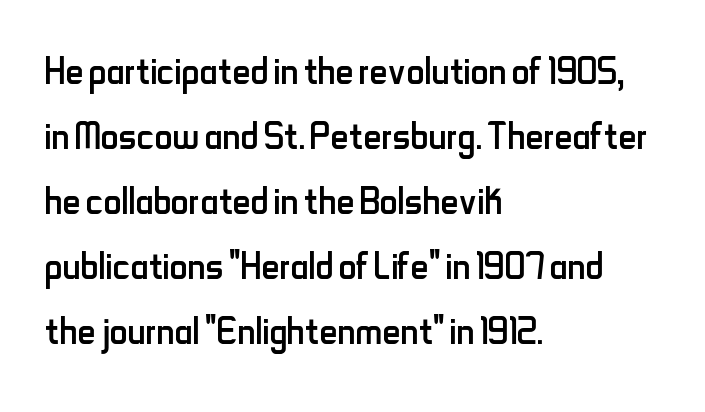
The image shows 50 px regular-weight, condensed sans-serif type, upright; set left-aligned, normal line spacing (1.3x), normal letter spacing, not underlined; low stroke contrast and a small x-height.
